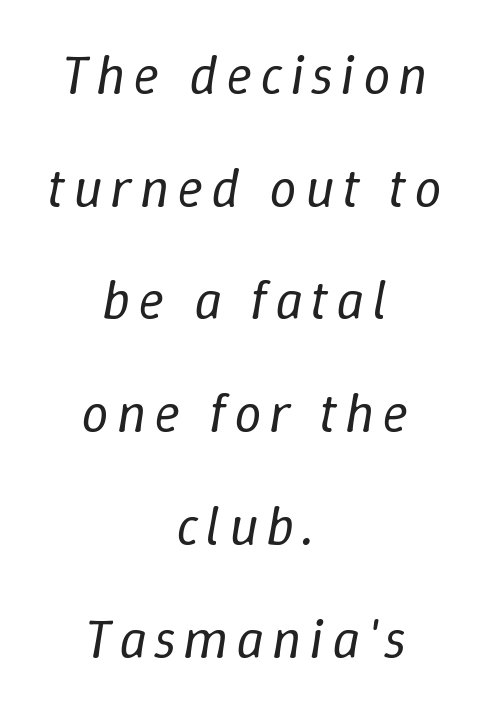
The image shows 55 px regular-weight type, italic (leaning right); set centered, loose line spacing (2.05x), not underlined; low stroke contrast and a medium x-height.
